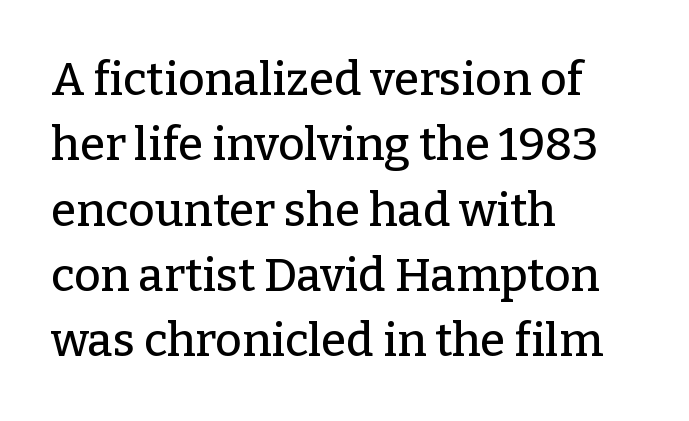
Q: Is the text italic (slanted)? A: No, it is upright.
Q: Is the typeface a serif or a sans-serif typeface? A: Serif.
Q: Is the text underlined? A: No.
Q: How is the paragraph aligned? A: Left-aligned.
Q: Is the spacing between letters normal or unusually wide? A: Normal.
Q: Is the spacing between lines tight, normal or loose? A: Normal.
Q: Width (condensed, normal, or wide)? A: Normal.
Q: Stroke contrast? A: Low.
Q: x-height? A: Medium.
Q: Monospaced? A: No.
